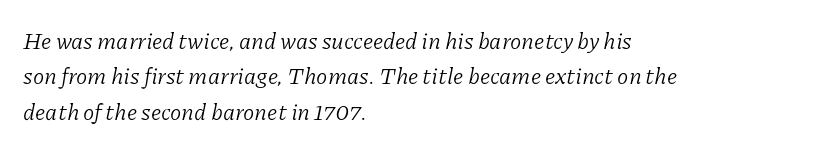
Q: Is the text bold? A: No.
Q: Is the text italic (slanted)? A: Yes, it leans right by about 11 degrees.
Q: Is the text underlined? A: No.
Q: How is the paragraph aligned? A: Left-aligned.
Q: Is the spacing between letters normal or unusually wide? A: Normal.
Q: Is the spacing between lines tight, normal or loose? A: Normal.
